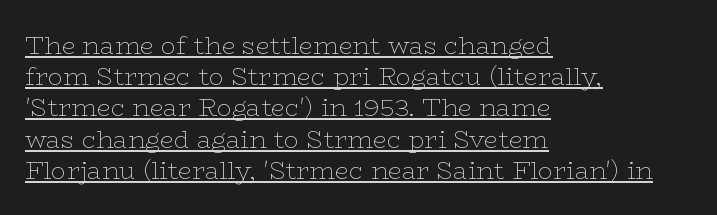
The image shows 25 px text type, upright; set left-aligned, normal line spacing (1.25x), normal letter spacing, underlined.
